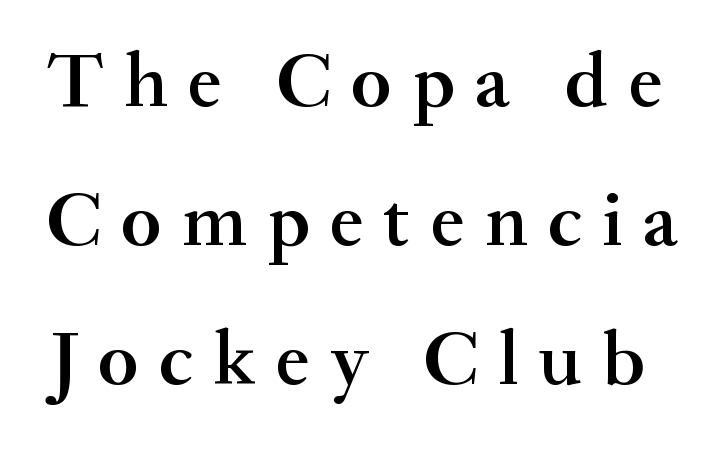
Q: Is the text bold? A: Semi-bold.
Q: Is the text italic (slanted)? A: No, it is upright.
Q: Is the typeface a serif or a sans-serif typeface? A: Serif.
Q: Is the text underlined? A: No.
Q: Is the spacing between letters normal or unusually wide? A: Unusually wide.
Q: Width (condensed, normal, or wide)? A: Normal.
Q: Stroke contrast? A: Medium.
Q: x-height? A: Small.
Q: Monospaced? A: No.
